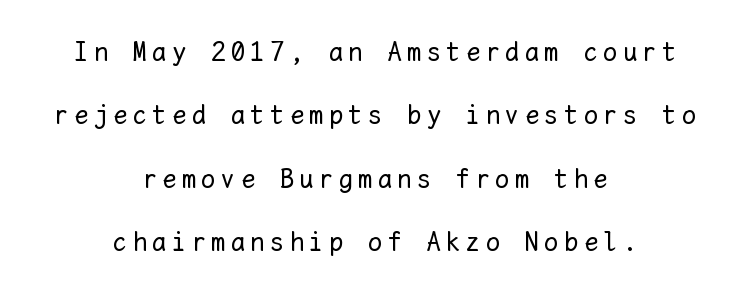
The image shows 28 px regular-weight type, upright, monospaced; set centered, loose line spacing (2.26x), unusually wide letter spacing (+0.2 em), not underlined; low stroke contrast and a medium x-height.
